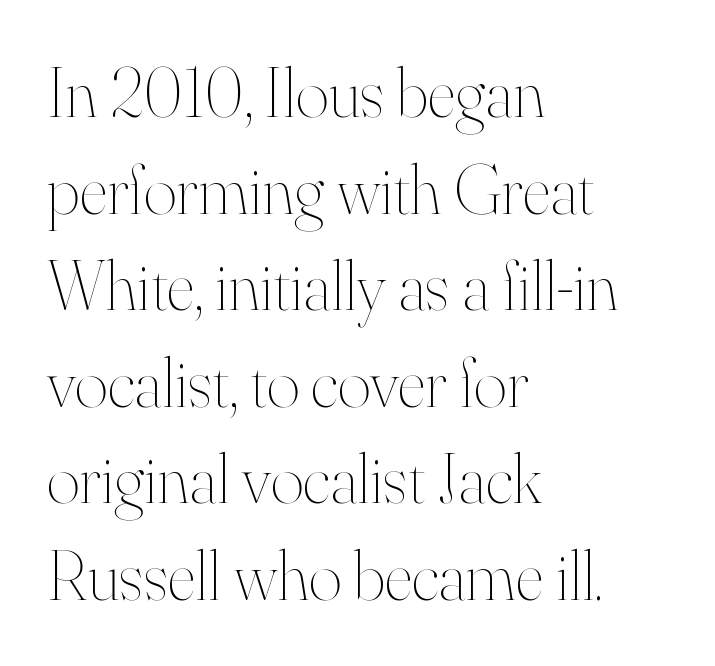
{"italic": "no", "bold": "no", "weight": "thin", "width": "normal", "stroke_contrast": "high", "x_height": "small", "monospaced": "no", "underline": "no", "align": "left", "line_spacing": "normal", "line_spacing_ratio": 1.36, "letter_spacing": "normal", "letter_spacing_em": 0.0, "glyph_px": 71}
